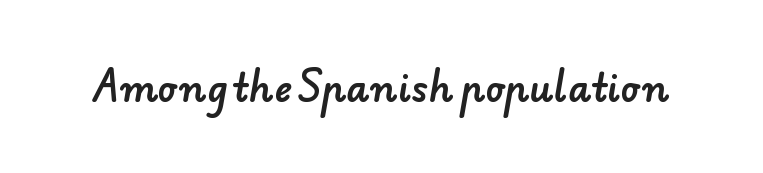
Q: Is the typeface a serif or a sans-serif typeface? A: Sans-serif.
Q: Is the text underlined? A: No.
Q: Is the spacing between letters normal or unusually wide? A: Normal.
Q: Width (condensed, normal, or wide)? A: Normal.
Q: Stroke contrast? A: Low.
Q: x-height? A: Small.
Q: Monospaced? A: No.
